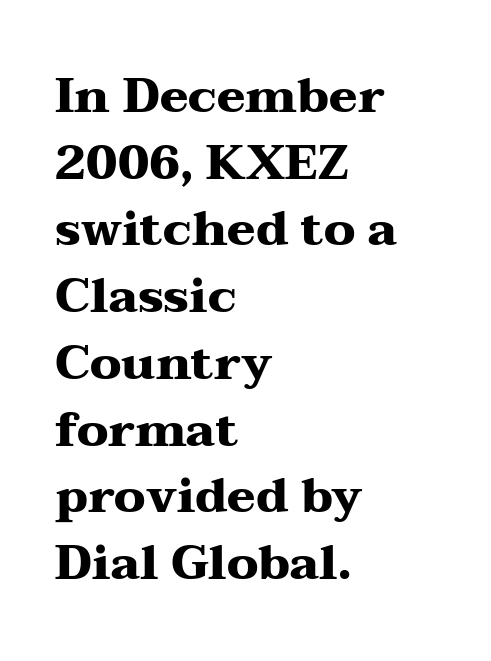
{"serif": "yes", "italic": "no", "bold": "yes", "weight": "heavy", "width": "wide", "stroke_contrast": "medium", "x_height": "medium", "monospaced": "no", "underline": "no", "align": "left", "line_spacing": "normal", "line_spacing_ratio": 1.39, "letter_spacing": "normal", "letter_spacing_em": 0.0, "glyph_px": 48}
